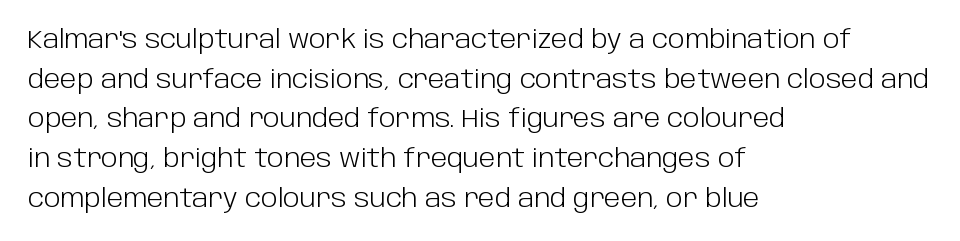
{"italic": "no", "bold": "no", "underline": "no", "align": "left", "line_spacing": "normal", "line_spacing_ratio": 1.59, "letter_spacing": "normal", "letter_spacing_em": 0.0, "glyph_px": 25}
